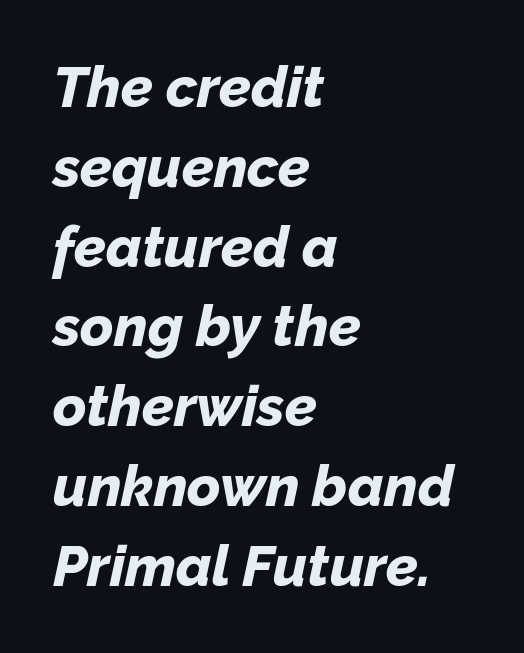
Students, observe: this is what conventionally led text looks like. Short note: letters normally spaced. Reading down the block, your eye returns to a fixed left position each line. An italicized treatment has been applied to the whole sample. Set as a true bold cut, around the 700 mark.
